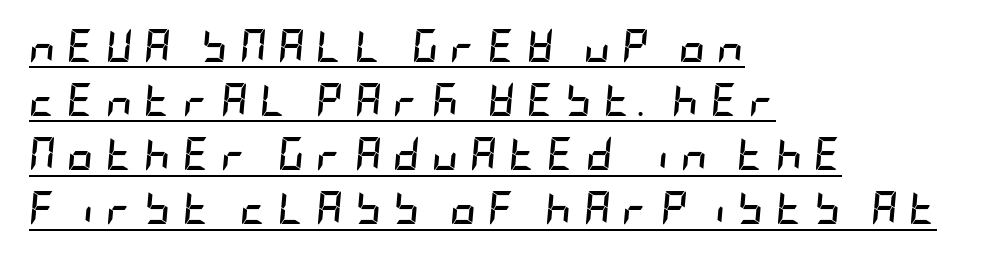
Q: Is the text bold? A: Yes.
Q: Is the text italic (slanted)? A: Yes, it leans right by about 5 degrees.
Q: Is the text underlined? A: Yes.
Q: How is the paragraph aligned? A: Left-aligned.
Q: Is the spacing between letters normal or unusually wide? A: Unusually wide.
Q: Is the spacing between lines tight, normal or loose? A: Normal.
Q: Width (condensed, normal, or wide)? A: Condensed.
Q: Stroke contrast? A: Low.
Q: x-height? A: Large.
